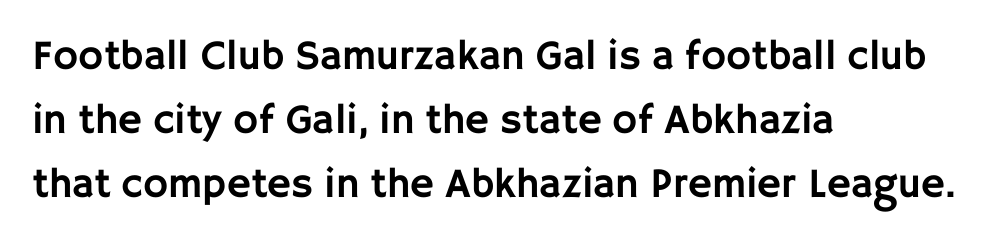
Q: Is the text italic (slanted)? A: No, it is upright.
Q: Is the typeface a serif or a sans-serif typeface? A: Sans-serif.
Q: Is the text underlined? A: No.
Q: How is the paragraph aligned? A: Left-aligned.
Q: Is the spacing between letters normal or unusually wide? A: Normal.
Q: Is the spacing between lines tight, normal or loose? A: Normal.
Q: Width (condensed, normal, or wide)? A: Normal.
Q: Stroke contrast? A: Low.
Q: x-height? A: Large.
Q: Monospaced? A: No.
